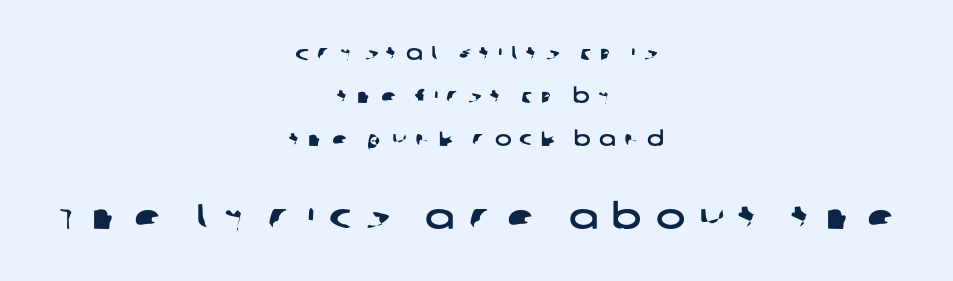
Q: Is the typeface a serif or a sans-serif typeface? A: Sans-serif.
Q: Is the text underlined? A: No.
Q: How is the paragraph aligned? A: Centered.
Q: Is the spacing between letters normal or unusually wide? A: Unusually wide.
Q: Is the spacing between lines tight, normal or loose? A: Loose.
Q: Which block of text is set in a larger size, the first (top) or the second (bottom)? A: The second (bottom) one.
Q: Width (condensed, normal, or wide)? A: Wide.
Q: Stroke contrast? A: Low.
Q: x-height? A: Large.
Q: Monospaced? A: No.
